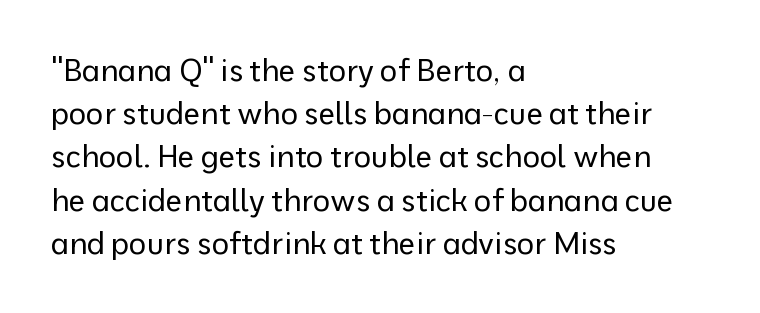
Q: Is the text bold? A: No.
Q: Is the text italic (slanted)? A: No, it is upright.
Q: Is the typeface a serif or a sans-serif typeface? A: Sans-serif.
Q: Is the text underlined? A: No.
Q: How is the paragraph aligned? A: Left-aligned.
Q: Is the spacing between letters normal or unusually wide? A: Normal.
Q: Is the spacing between lines tight, normal or loose? A: Normal.
Q: Width (condensed, normal, or wide)? A: Normal.
Q: Stroke contrast? A: Low.
Q: x-height? A: Medium.
Q: Monospaced? A: No.
